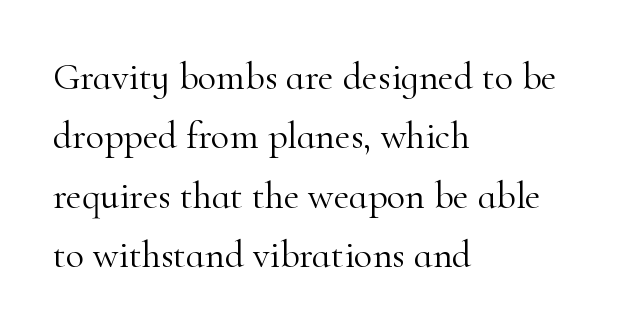
{"serif": "yes", "italic": "no", "bold": "no", "weight": "light", "width": "normal", "stroke_contrast": "high", "x_height": "small", "monospaced": "no", "underline": "no", "align": "left", "line_spacing": "normal", "line_spacing_ratio": 1.56, "letter_spacing": "normal", "letter_spacing_em": 0.0, "glyph_px": 38}
